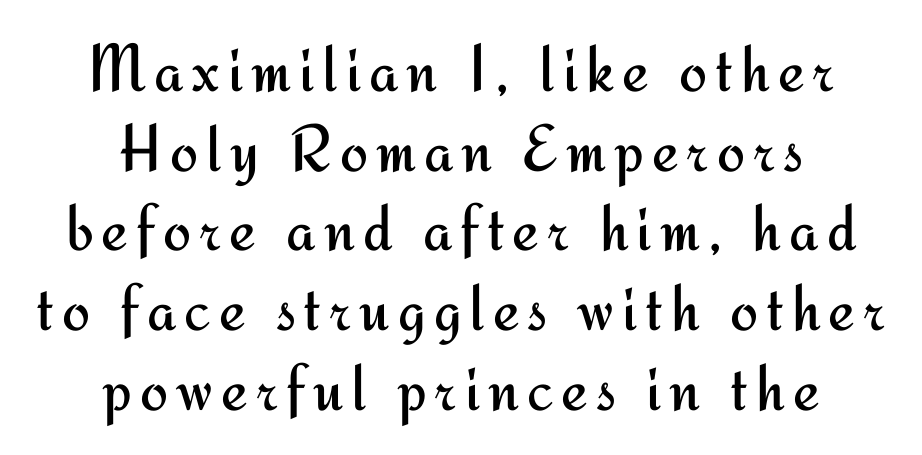
Q: Is the text bold? A: No.
Q: Is the text italic (slanted)? A: No, it is upright.
Q: Is the typeface a serif or a sans-serif typeface? A: Sans-serif.
Q: Is the text underlined? A: No.
Q: How is the paragraph aligned? A: Centered.
Q: Width (condensed, normal, or wide)? A: Normal.
Q: Stroke contrast? A: Medium.
Q: x-height? A: Small.
Q: Monospaced? A: No.
